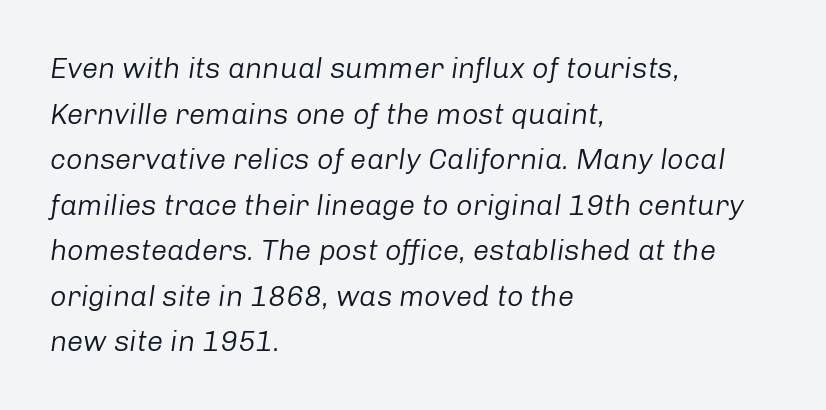
{"italic": "yes", "lean": "right", "slant_degrees": 8, "bold": "no", "weight": "regular", "width": "normal", "stroke_contrast": "low", "x_height": "medium", "monospaced": "no", "underline": "no", "align": "left", "line_spacing": "normal", "line_spacing_ratio": 1.57, "letter_spacing": "normal", "letter_spacing_em": 0.0, "glyph_px": 29}
